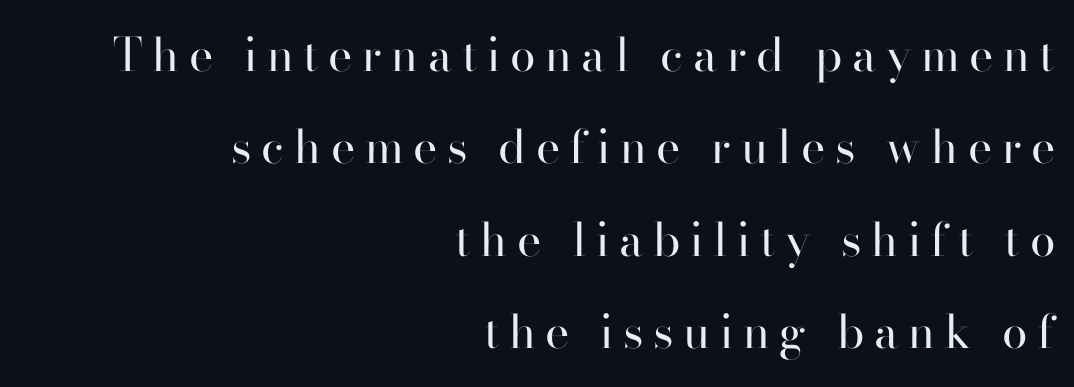
{"serif": "yes", "italic": "no", "bold": "no", "weight": "regular", "width": "normal", "stroke_contrast": "high", "x_height": "small", "monospaced": "no", "underline": "no", "align": "right", "line_spacing": "loose", "line_spacing_ratio": 2.01, "letter_spacing": "wide", "letter_spacing_em": 0.21, "glyph_px": 46}
